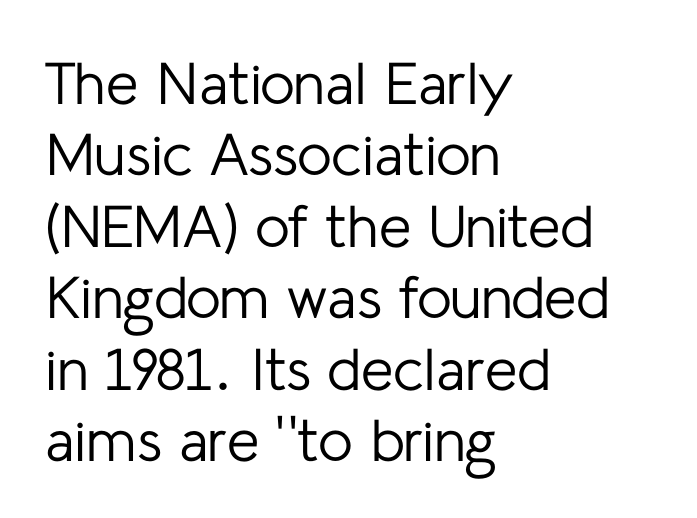
{"serif": "no", "italic": "no", "bold": "no", "weight": "regular", "width": "normal", "stroke_contrast": "low", "x_height": "medium", "monospaced": "no", "underline": "no", "align": "left", "line_spacing_ratio": 1.21, "letter_spacing": "normal", "letter_spacing_em": 0.0, "glyph_px": 59}
